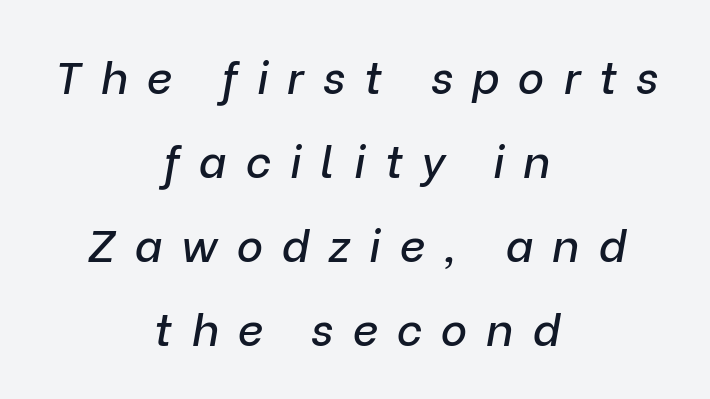
The image shows 45 px text type, italic (leaning right); set centered, line spacing 1.87x, unusually wide letter spacing (+0.42 em), not underlined; low stroke contrast and a medium x-height.
